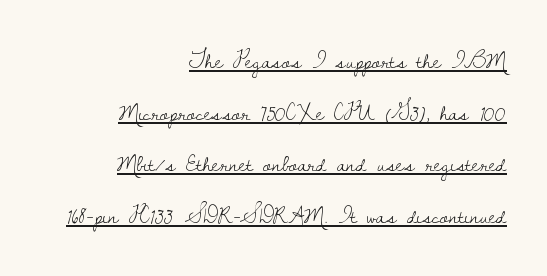
Q: Is the text bold? A: No.
Q: Is the text italic (slanted)? A: Yes.
Q: Is the text underlined? A: Yes.
Q: How is the paragraph aligned? A: Right-aligned.
Q: Is the spacing between letters normal or unusually wide? A: Normal.
Q: Is the spacing between lines tight, normal or loose? A: Loose.
